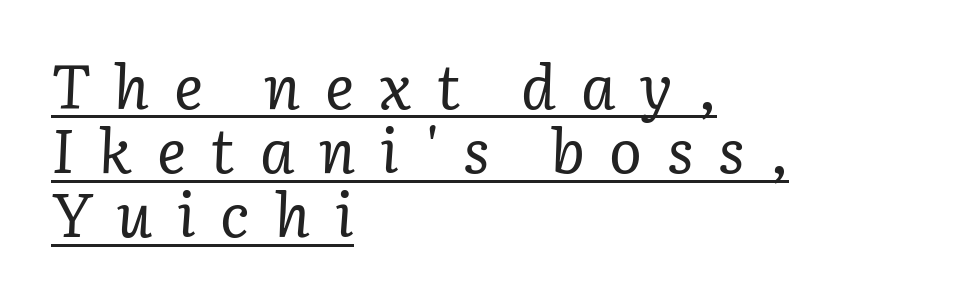
Glance below the letters and you will spot a drawn line. The rendering applies a slant to the glyphs. Leftover space on each line is placed entirely after the last word. The tracking jumps out immediately: characters are airy and widely separated. Baseline-to-baseline distance is barely more than the letter height.
